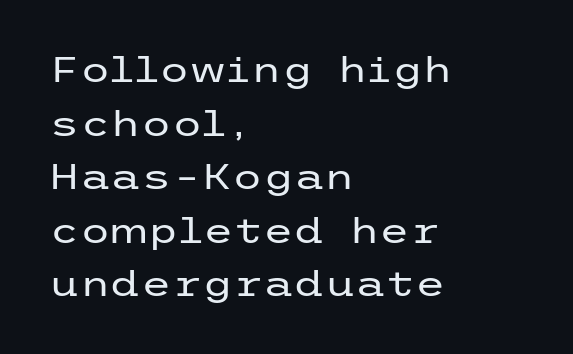
{"serif": "no", "italic": "no", "bold": "no", "weight": "regular", "width": "wide", "stroke_contrast": "low", "x_height": "medium", "underline": "no", "align": "left", "line_spacing": "normal", "line_spacing_ratio": 1.53, "letter_spacing": "normal", "letter_spacing_em": 0.0, "glyph_px": 35}
